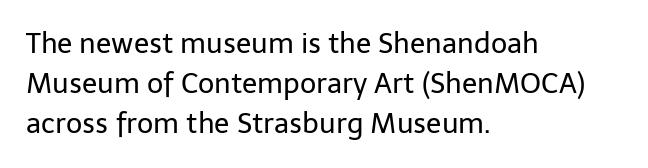
Q: Is the text bold? A: No.
Q: Is the text italic (slanted)? A: No, it is upright.
Q: Is the typeface a serif or a sans-serif typeface? A: Sans-serif.
Q: Is the text underlined? A: No.
Q: How is the paragraph aligned? A: Left-aligned.
Q: Is the spacing between letters normal or unusually wide? A: Normal.
Q: Is the spacing between lines tight, normal or loose? A: Normal.
Q: Width (condensed, normal, or wide)? A: Normal.
Q: Stroke contrast? A: Low.
Q: x-height? A: Medium.
Q: Monospaced? A: No.
